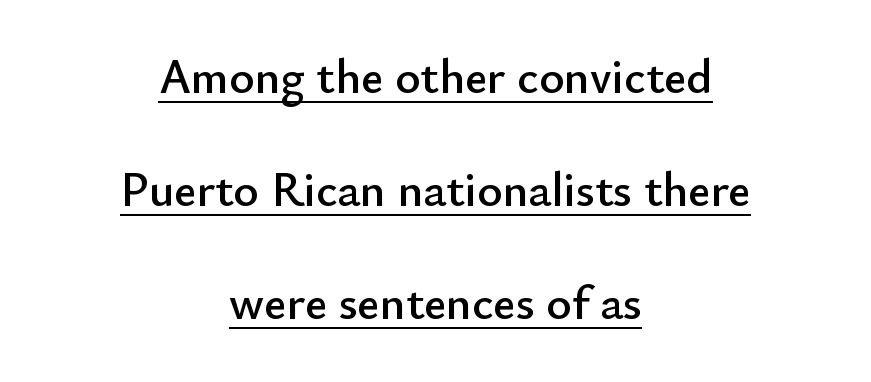
Nobody touched the tracking dial on this one. The space between consecutive lines is lavish. Is the block centered? Yes — each line is placed symmetrically about the middle. Serif or sans? Sans — the stroke terminals are bare. Is this a fixed-width face? No — the glyphs have proportional, varying widths.
